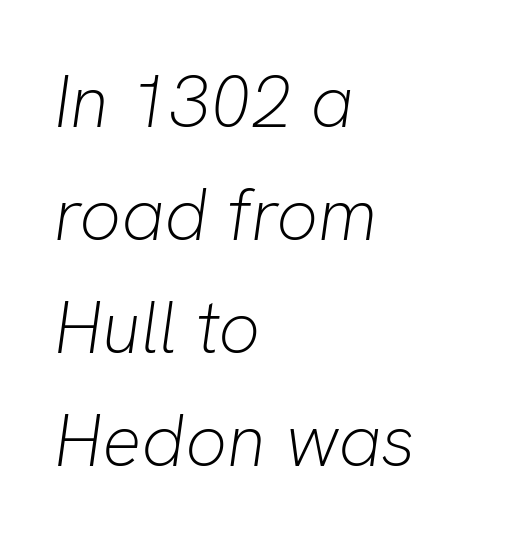
Q: Is the text bold? A: No.
Q: Is the text italic (slanted)? A: Yes, it leans right by about 8 degrees.
Q: Is the text underlined? A: No.
Q: How is the paragraph aligned? A: Left-aligned.
Q: Is the spacing between letters normal or unusually wide? A: Normal.
Q: Is the spacing between lines tight, normal or loose? A: Normal.
Q: Width (condensed, normal, or wide)? A: Normal.
Q: Stroke contrast? A: Low.
Q: x-height? A: Medium.
Q: Monospaced? A: No.
